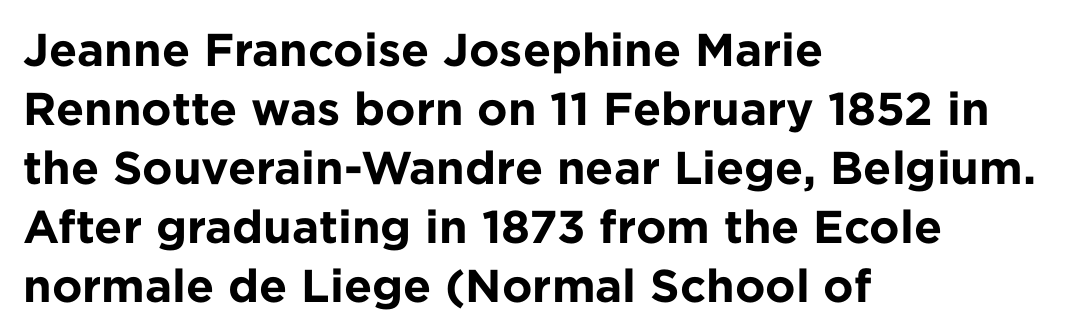
These lines carry a lot of weight — the face is fully bold. The face used here is a sans, in the tradition of grotesques and geometrics. Nope, not italic — everything's standing straight. Line beginnings align vertically; line endings do not. Proportional: the letters do not fall into vertical columns. The block of text has a typical density, with ordinary space between rows.
